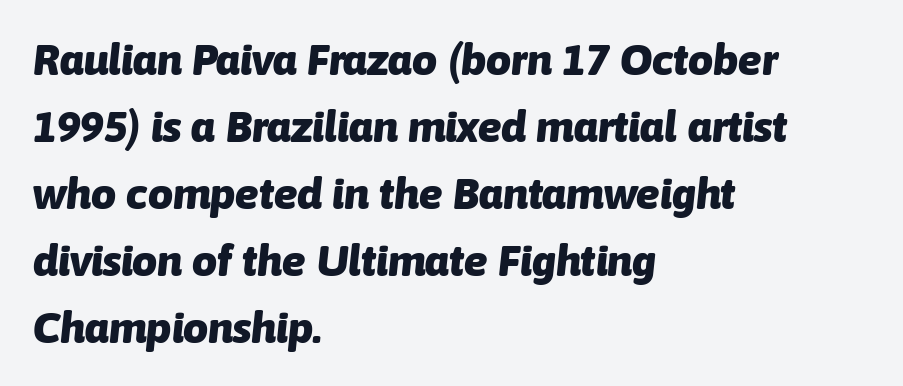
Q: Is the text bold? A: Yes.
Q: Is the text italic (slanted)? A: Yes, it leans right by about 6 degrees.
Q: Is the text underlined? A: No.
Q: How is the paragraph aligned? A: Left-aligned.
Q: Is the spacing between letters normal or unusually wide? A: Normal.
Q: Is the spacing between lines tight, normal or loose? A: Normal.
Q: Width (condensed, normal, or wide)? A: Normal.
Q: Stroke contrast? A: Low.
Q: x-height? A: Medium.
Q: Monospaced? A: No.
